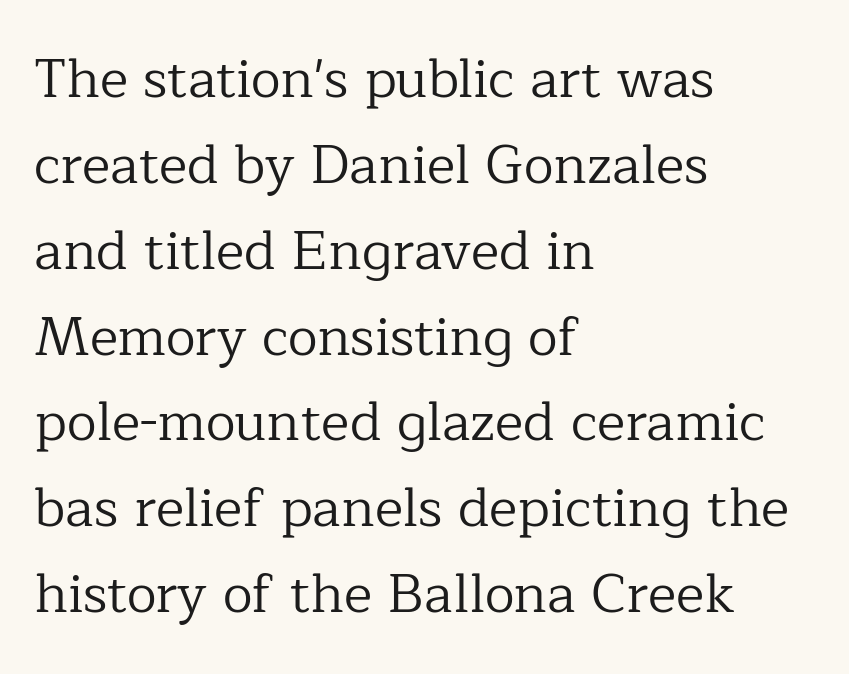
Q: Is the text bold? A: No.
Q: Is the text italic (slanted)? A: No, it is upright.
Q: Is the typeface a serif or a sans-serif typeface? A: Serif.
Q: Is the text underlined? A: No.
Q: How is the paragraph aligned? A: Left-aligned.
Q: Is the spacing between letters normal or unusually wide? A: Normal.
Q: Is the spacing between lines tight, normal or loose? A: Normal.
Q: Width (condensed, normal, or wide)? A: Normal.
Q: Stroke contrast? A: Low.
Q: x-height? A: Medium.
Q: Monospaced? A: No.
